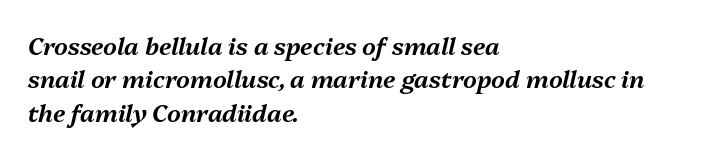
The image shows 24 px text type, italic (leaning right); set left-aligned, normal line spacing (1.39x), normal letter spacing, not underlined.
